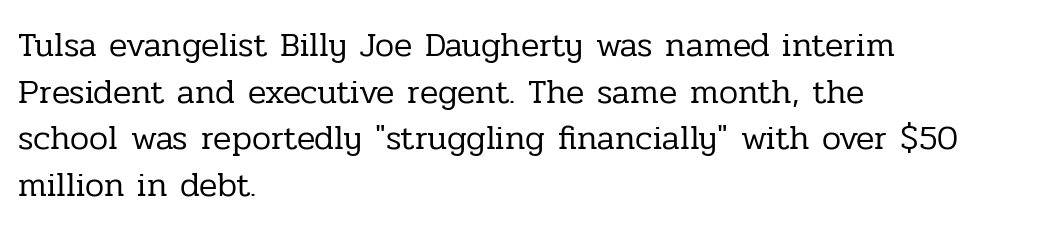
Style check: upright. Is the stroke heavy? The answer is a plain regular-or-lighter. The type is set solid horizontally, with unmodified tracking. Line spacing here is normal. Plain, unruled lines of type.
